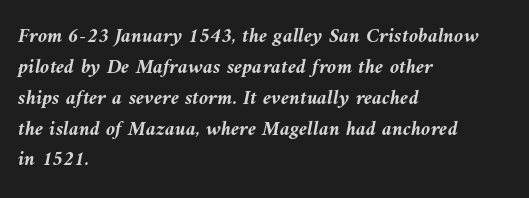
{"italic": "yes", "lean": "left", "slant_degrees": 9, "bold": "yes", "underline": "no", "align": "left", "line_spacing": "normal", "line_spacing_ratio": 1.47, "letter_spacing": "normal", "letter_spacing_em": 0.0, "glyph_px": 21}
